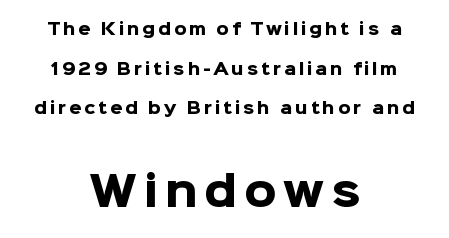
Q: Is the text bold? A: Yes.
Q: Is the text italic (slanted)? A: No, it is upright.
Q: Is the typeface a serif or a sans-serif typeface? A: Sans-serif.
Q: Is the text underlined? A: No.
Q: How is the paragraph aligned? A: Centered.
Q: Is the spacing between lines tight, normal or loose? A: Loose.
Q: Which block of text is set in a larger size, the first (top) or the second (bottom)? A: The second (bottom) one.
Q: Width (condensed, normal, or wide)? A: Normal.
Q: Stroke contrast? A: Low.
Q: x-height? A: Medium.
Q: Monospaced? A: No.
